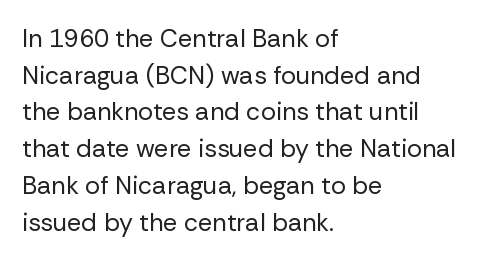
Weight: in the light-to-regular range. In CSS terms this would be text-align: left. The letters stand straight up with perfectly vertical stems. Each new line begins a customary step beneath the previous one. Characters follow at the spacing the type designer built in.
